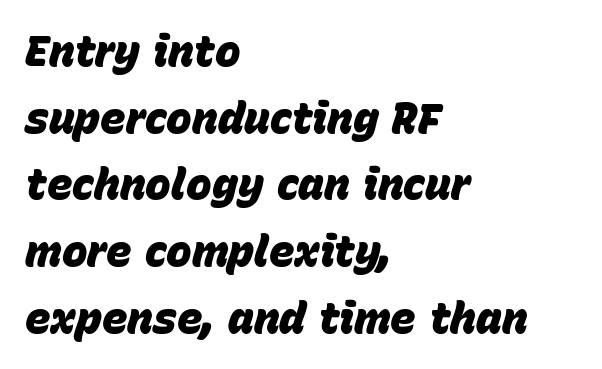
The image shows 43 px heavy type, italic (leaning right); set left-aligned, normal line spacing (1.55x), normal letter spacing, not underlined; low stroke contrast and a large x-height.
